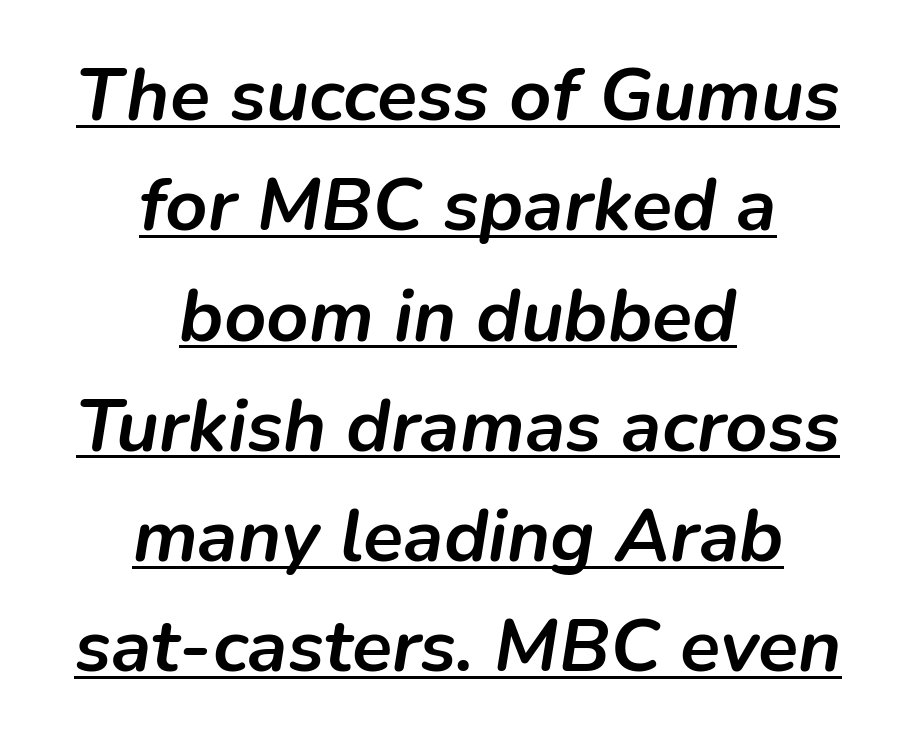
{"italic": "yes", "lean": "right", "slant_degrees": 9, "bold": "yes", "weight": "semibold", "width": "normal", "stroke_contrast": "low", "x_height": "medium", "monospaced": "no", "underline": "yes", "align": "center", "line_spacing": "normal", "line_spacing_ratio": 1.49, "letter_spacing": "normal", "letter_spacing_em": 0.0, "glyph_px": 74}
